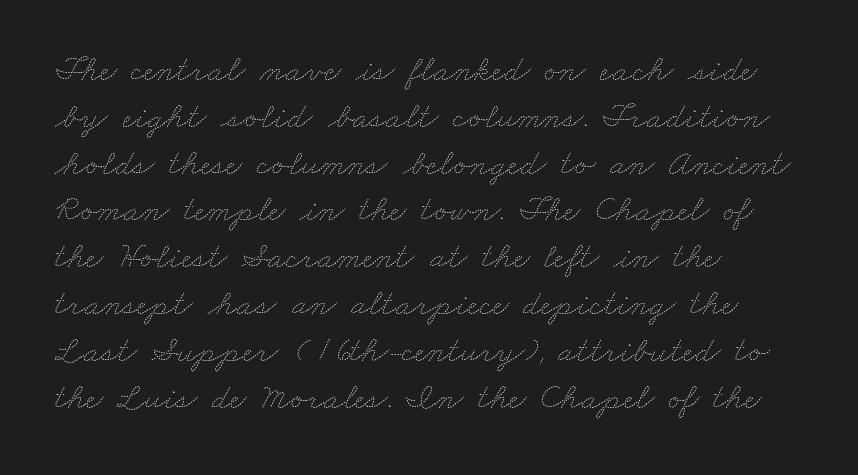
Q: Is the text bold? A: No.
Q: Is the text underlined? A: No.
Q: How is the paragraph aligned? A: Left-aligned.
Q: Is the spacing between letters normal or unusually wide? A: Normal.
Q: Is the spacing between lines tight, normal or loose? A: Normal.
Q: Width (condensed, normal, or wide)? A: Wide.
Q: Stroke contrast? A: Medium.
Q: x-height? A: Small.
Q: Monospaced? A: No.
